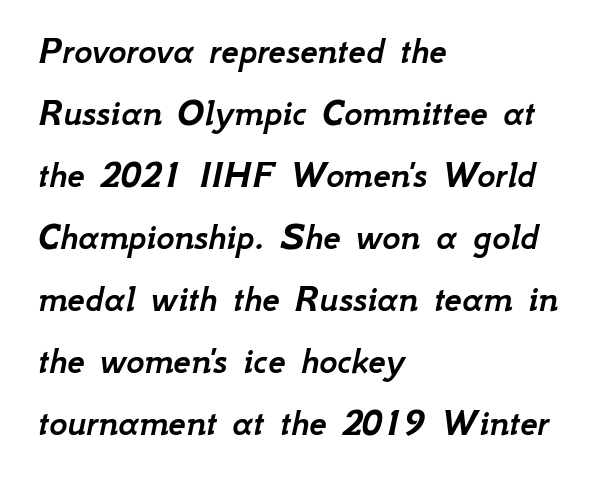
The image shows 39 px text type, italic (leaning right); set left-aligned, normal line spacing (1.59x), normal letter spacing, not underlined; low stroke contrast and a small x-height.
